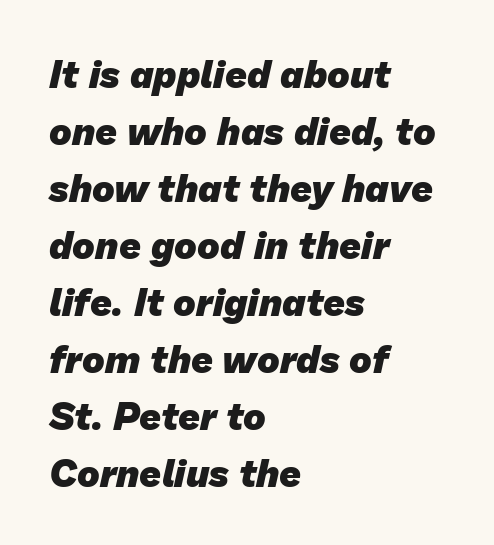
The image shows 38 px heavy sans-serif type; set left-aligned, normal line spacing (1.5x), normal letter spacing, not underlined; low stroke contrast and a medium x-height.
